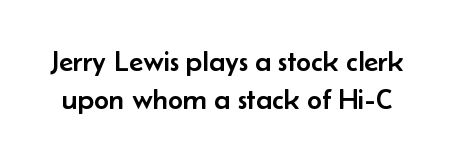
{"serif": "no", "italic": "no", "width": "normal", "stroke_contrast": "low", "x_height": "small", "monospaced": "no", "underline": "no", "line_spacing": "normal", "line_spacing_ratio": 1.32, "letter_spacing": "normal", "letter_spacing_em": 0.0, "glyph_px": 29}
